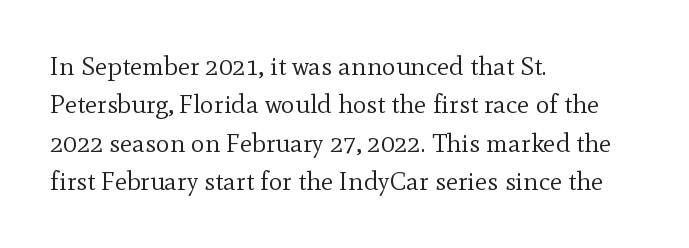
The image shows 26 px text type, upright; set left-aligned, normal line spacing (1.48x), normal letter spacing, not underlined.
